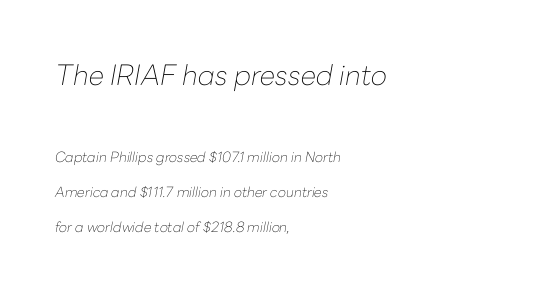
Underline: absent. A typesetter would call this proportional, since set widths differ per character. Emphasis-style slanted type is in use. The strokes are not fattened; the text isn't bold.
